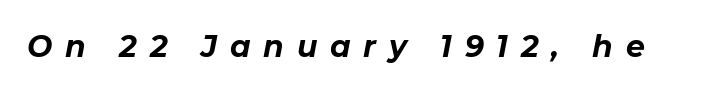
Q: Is the text bold? A: Yes.
Q: Is the text italic (slanted)? A: Yes, it leans right by about 11 degrees.
Q: Is the text underlined? A: No.
Q: Is the spacing between letters normal or unusually wide? A: Unusually wide.
Q: Width (condensed, normal, or wide)? A: Normal.
Q: Stroke contrast? A: Low.
Q: x-height? A: Medium.
Q: Monospaced? A: No.
